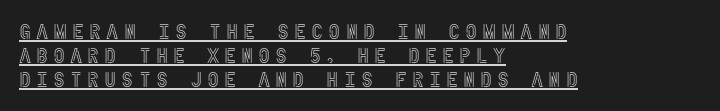
{"italic": "no", "underline": "yes", "align": "left", "line_spacing": "tight", "line_spacing_ratio": 1.14, "letter_spacing": "wide", "letter_spacing_em": 0.23, "glyph_px": 21}
